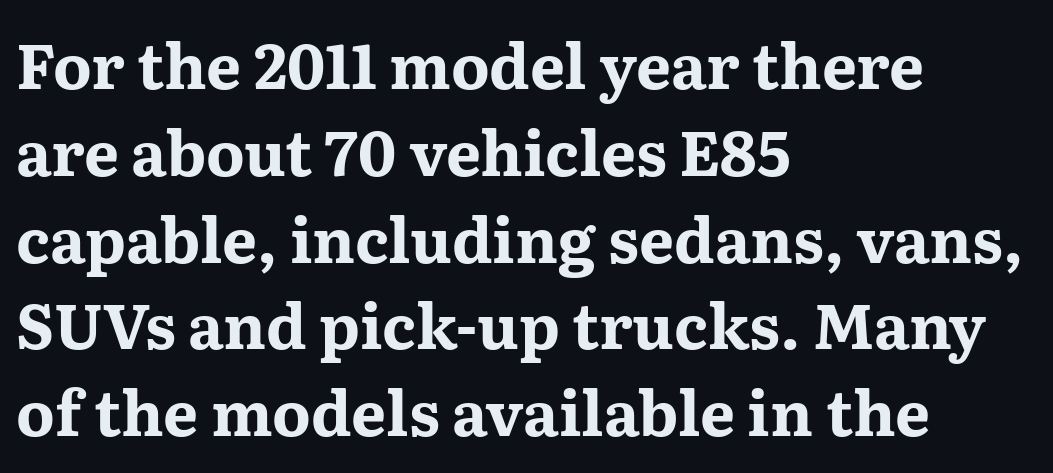
Baseline-to-baseline distance is the conventional proportion of letter height. Font category for this specimen: serif. A bare baseline throughout the passage. Compared with an ordinary text face, these strokes are far heavier — a full bold.
